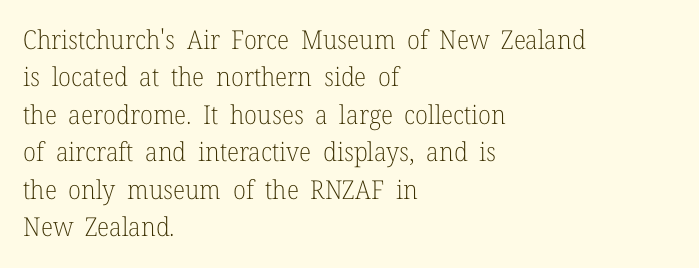
Q: Is the text bold? A: No.
Q: Is the text italic (slanted)? A: No, it is upright.
Q: Is the text underlined? A: No.
Q: How is the paragraph aligned? A: Left-aligned.
Q: Is the spacing between letters normal or unusually wide? A: Normal.
Q: Is the spacing between lines tight, normal or loose? A: Normal.
